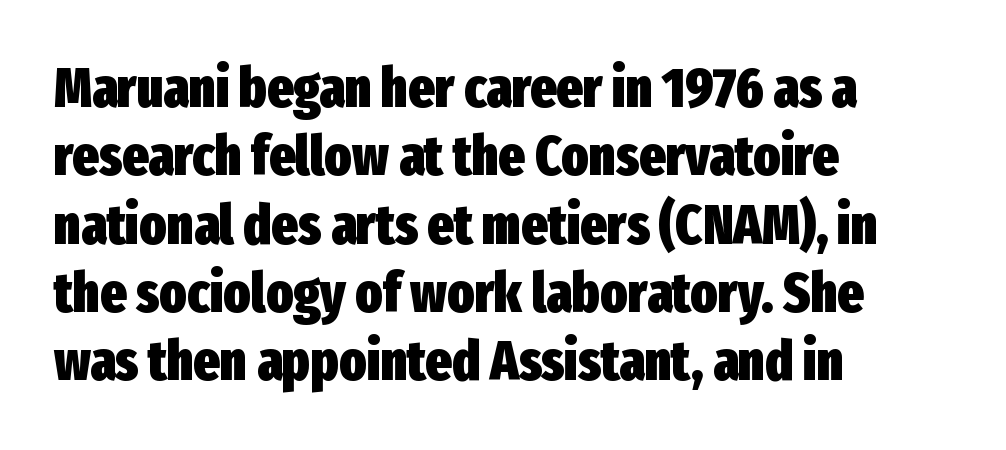
Q: Is the text bold? A: Yes.
Q: Is the text italic (slanted)? A: No, it is upright.
Q: Is the typeface a serif or a sans-serif typeface? A: Sans-serif.
Q: Is the text underlined? A: No.
Q: How is the paragraph aligned? A: Left-aligned.
Q: Is the spacing between letters normal or unusually wide? A: Normal.
Q: Width (condensed, normal, or wide)? A: Condensed.
Q: Stroke contrast? A: Low.
Q: x-height? A: Medium.
Q: Monospaced? A: No.
